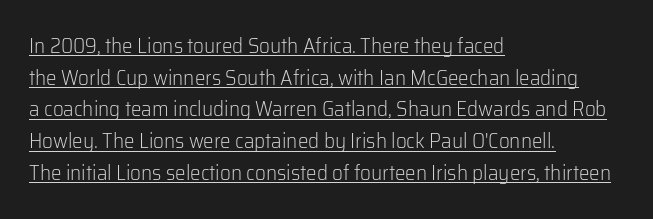
Q: Is the text bold? A: No.
Q: Is the text italic (slanted)? A: No, it is upright.
Q: Is the text underlined? A: Yes.
Q: How is the paragraph aligned? A: Left-aligned.
Q: Is the spacing between letters normal or unusually wide? A: Normal.
Q: Is the spacing between lines tight, normal or loose? A: Normal.
